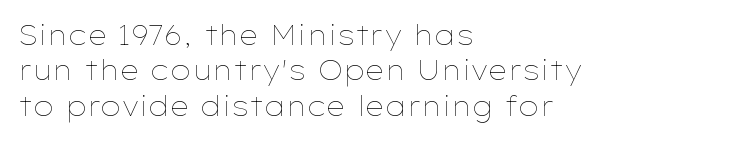
The image shows 27 px text type, upright; set left-aligned, normal line spacing (1.31x), normal letter spacing, not underlined.
